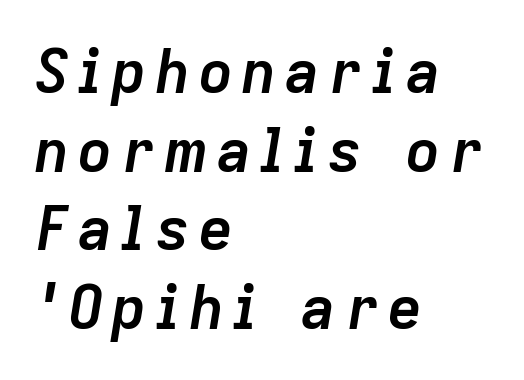
The passage is arranged the way most books set body copy — flush left. Has an underline been added? It has not. The rendering applies a slant to the glyphs. Do the characters align in a grid? No, the font is proportional. Set as a true bold cut, around the 700 mark. Leading: standard.
